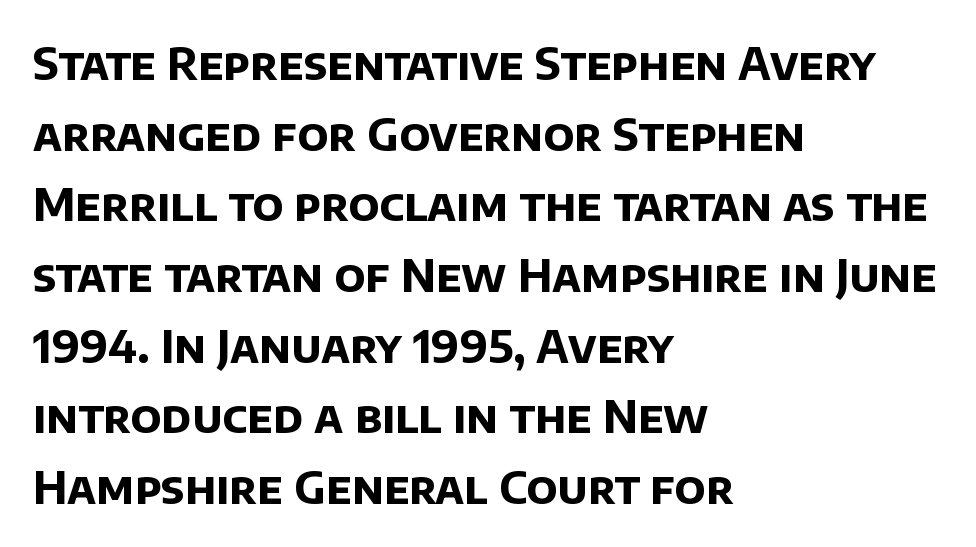
Examine the stroke ends and you'll find no serifs. The sample has been set heavy, in full bold. Horizontal bands of white between lines are of average thickness. Decoration check: the copy has no underline. Leftover space on each line is placed entirely after the last word.
